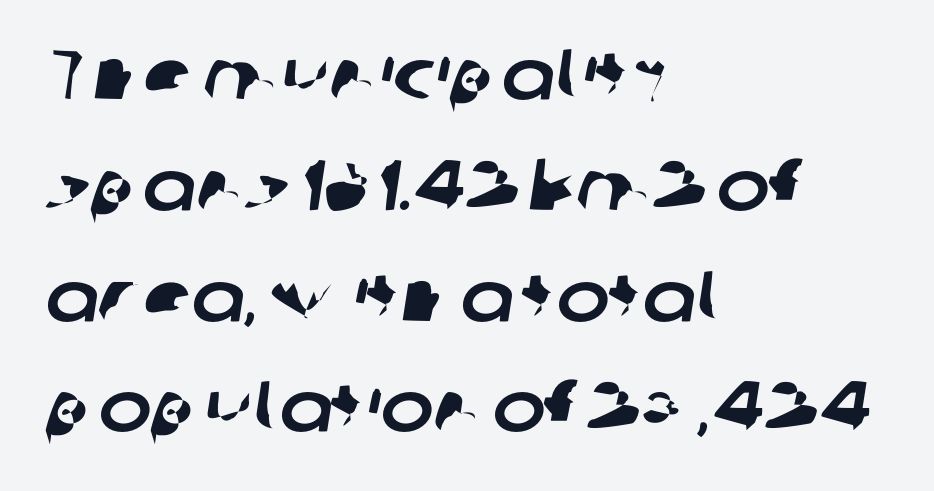
Q: Is the typeface a serif or a sans-serif typeface? A: Sans-serif.
Q: Is the text underlined? A: No.
Q: How is the paragraph aligned? A: Left-aligned.
Q: Is the spacing between letters normal or unusually wide? A: Normal.
Q: Is the spacing between lines tight, normal or loose? A: Normal.
Q: Width (condensed, normal, or wide)? A: Normal.
Q: Stroke contrast? A: Low.
Q: x-height? A: Medium.
Q: Monospaced? A: No.
